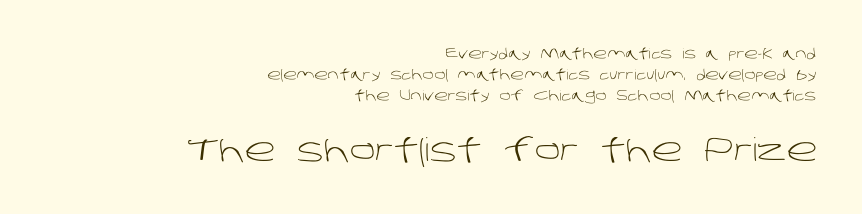
The image shows 32 px light sans-serif type; set right-aligned, normal line spacing (1.49x), normal letter spacing, not underlined; the second (bottom) block is 2.29x larger; low stroke contrast and a large x-height.
